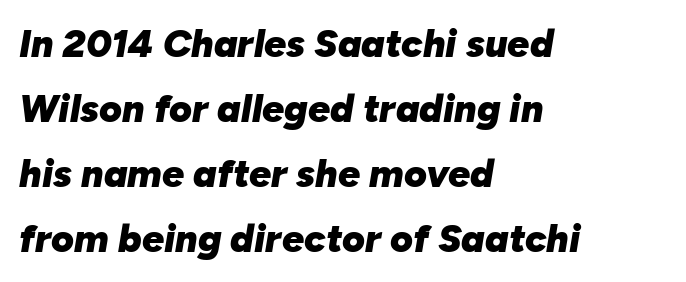
{"italic": "yes", "lean": "right", "slant_degrees": 10, "bold": "yes", "weight": "heavy", "width": "normal", "stroke_contrast": "low", "x_height": "medium", "monospaced": "no", "underline": "no", "align": "left", "line_spacing": "normal", "line_spacing_ratio": 1.67, "letter_spacing": "normal", "letter_spacing_em": 0.0, "glyph_px": 39}
